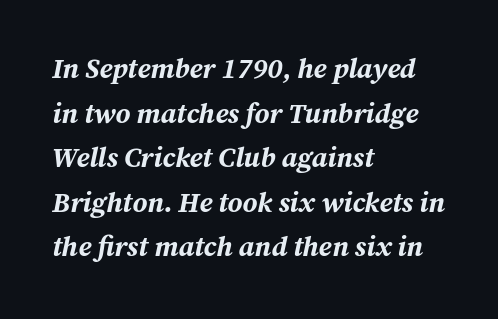
Plenty of ink on the page — the face is bold. Interline gaps are of average width in this sample. Proportional: the letters do not fall into vertical columns. A typesetter would call this zero additional tracking. The glyphs are unaccompanied by any horizontal stroke below them.
